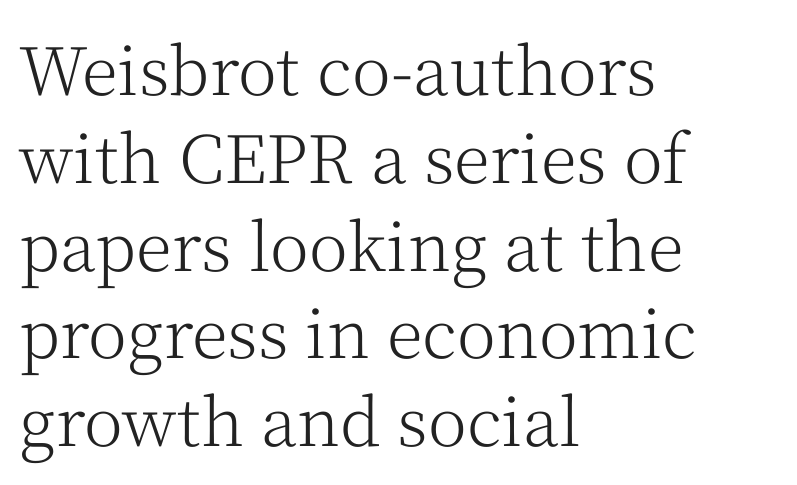
{"serif": "yes", "italic": "no", "bold": "no", "weight": "light", "width": "normal", "stroke_contrast": "medium", "x_height": "medium", "monospaced": "no", "underline": "no", "align": "left", "line_spacing": "normal", "line_spacing_ratio": 1.33, "letter_spacing": "normal", "letter_spacing_em": 0.0, "glyph_px": 66}
